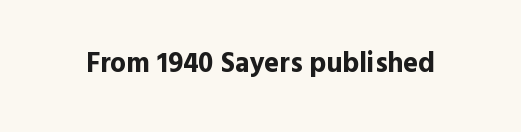
The image shows 28 px bold sans-serif type, upright; set normal letter spacing, not underlined; a medium x-height.
